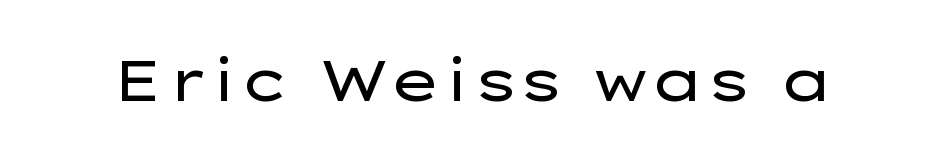
This rendering leaves character spacing at its baseline value. This is the regular roman posture of the typeface. Stem width sits at or under what a default text font uses. Each letter keeps its own natural width here, so spacing adapts to shape. This sample uses a sans-serif face. A clean baseline with only descenders dipping below it.
